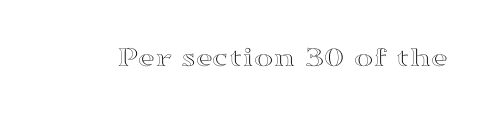
{"italic": "no", "width": "wide", "x_height": "medium", "monospaced": "no", "underline": "no", "letter_spacing": "normal", "letter_spacing_em": 0.0, "glyph_px": 29}
